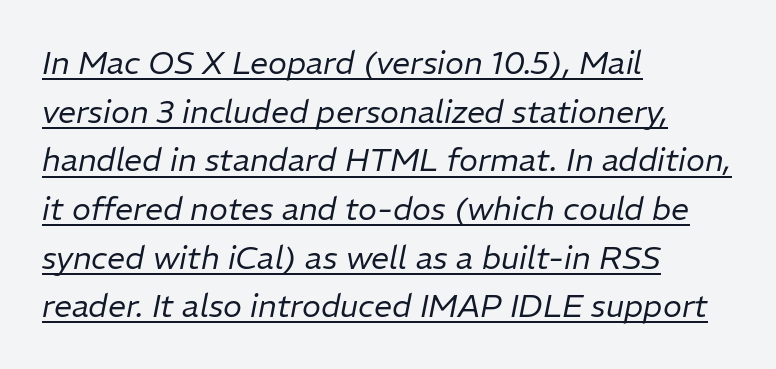
The image shows 32 px regular-weight type, italic (leaning right); set left-aligned, normal line spacing (1.52x), normal letter spacing, underlined; low stroke contrast and a medium x-height.
